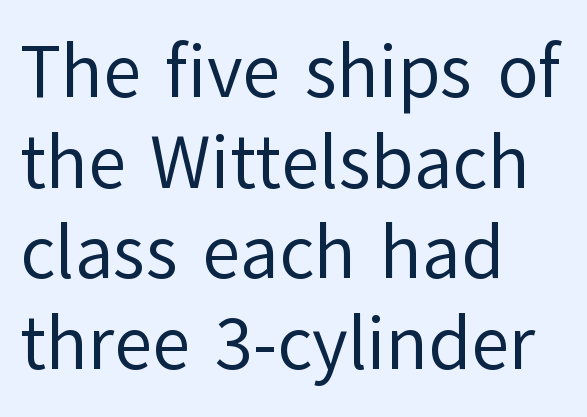
The typesetting does not lean heavy: it is not bold. The rendering uses natural spacing where letterforms have individual widths. Does the copy run flush right? No — it runs flush left. This is the regular roman posture of the typeface. Tracking value appears to be zero — textbook default spacing.
